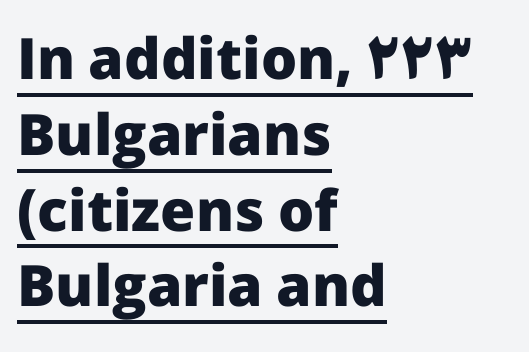
Q: Is the text bold? A: Yes.
Q: Is the text italic (slanted)? A: No, it is upright.
Q: Is the typeface a serif or a sans-serif typeface? A: Sans-serif.
Q: Is the text underlined? A: Yes.
Q: How is the paragraph aligned? A: Left-aligned.
Q: Is the spacing between letters normal or unusually wide? A: Normal.
Q: Is the spacing between lines tight, normal or loose? A: Normal.
Q: Width (condensed, normal, or wide)? A: Normal.
Q: Stroke contrast? A: Low.
Q: x-height? A: Medium.
Q: Monospaced? A: No.
